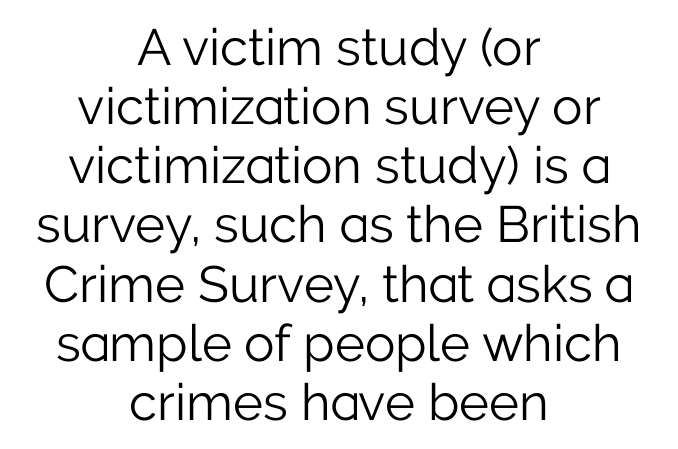
{"serif": "no", "italic": "no", "bold": "no", "weight": "light", "width": "normal", "stroke_contrast": "low", "x_height": "medium", "monospaced": "no", "underline": "no", "align": "center", "line_spacing_ratio": 1.16, "letter_spacing": "normal", "letter_spacing_em": 0.0, "glyph_px": 51}
